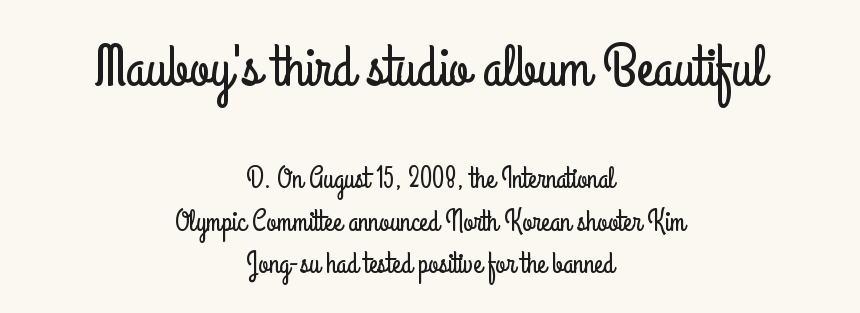
{"serif": "no", "width": "condensed", "stroke_contrast": "low", "x_height": "small", "monospaced": "no", "underline": "no", "align": "center", "line_spacing": "normal", "line_spacing_ratio": 1.45, "letter_spacing": "normal", "letter_spacing_em": 0.0, "larger_block": "first", "size_ratio": 2.0, "glyph_px": 58}
